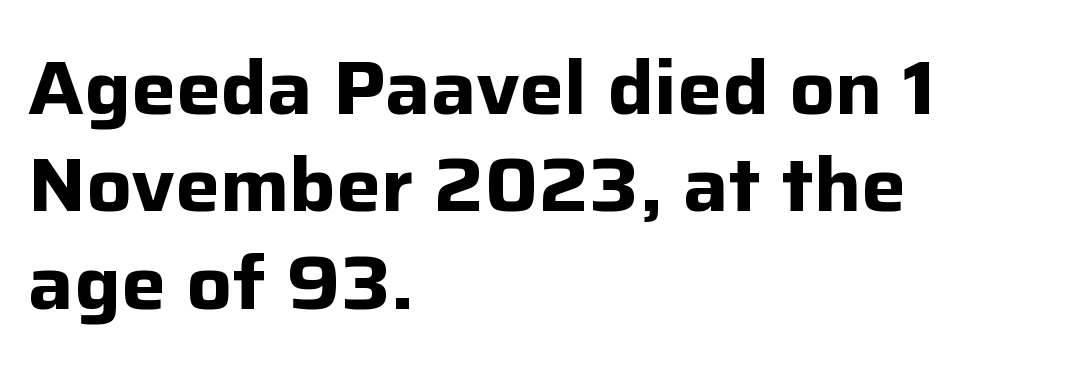
The image shows 75 px bold sans-serif type, upright; set left-aligned, normal line spacing (1.3x), normal letter spacing, not underlined; low stroke contrast and a medium x-height.
